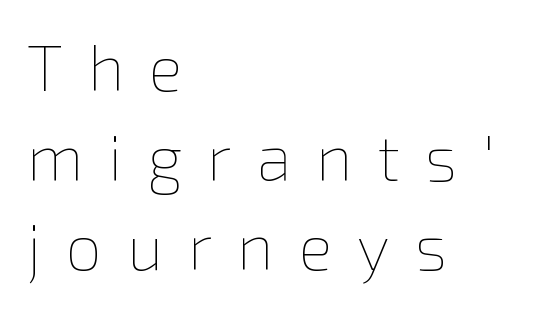
The image shows 64 px thin type, upright; set left-aligned, normal line spacing (1.4x), unusually wide letter spacing (+0.39 em), not underlined; low stroke contrast and a medium x-height.
